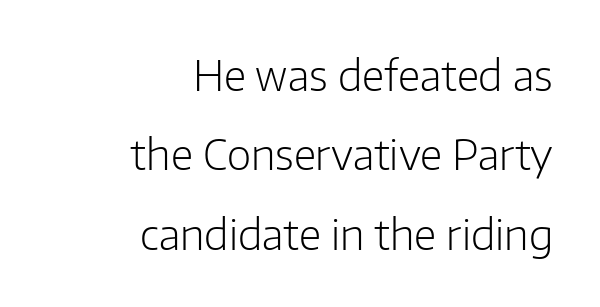
Q: Is the text bold? A: No.
Q: Is the text italic (slanted)? A: No, it is upright.
Q: Is the typeface a serif or a sans-serif typeface? A: Sans-serif.
Q: Is the text underlined? A: No.
Q: How is the paragraph aligned? A: Right-aligned.
Q: Is the spacing between letters normal or unusually wide? A: Normal.
Q: Width (condensed, normal, or wide)? A: Normal.
Q: Stroke contrast? A: Low.
Q: x-height? A: Medium.
Q: Monospaced? A: No.
